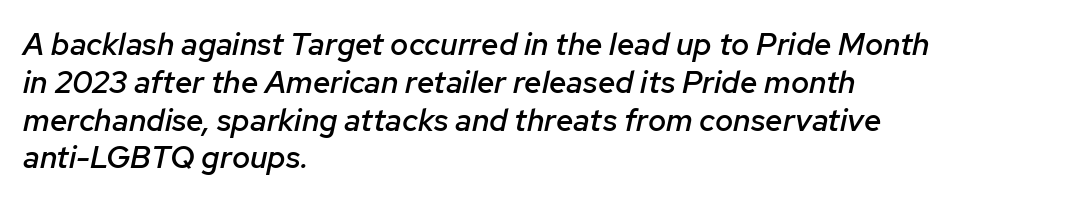
The image shows 31 px semibold type, italic (leaning right); set left-aligned, line spacing 1.22x, normal letter spacing, not underlined; low stroke contrast and a medium x-height.
